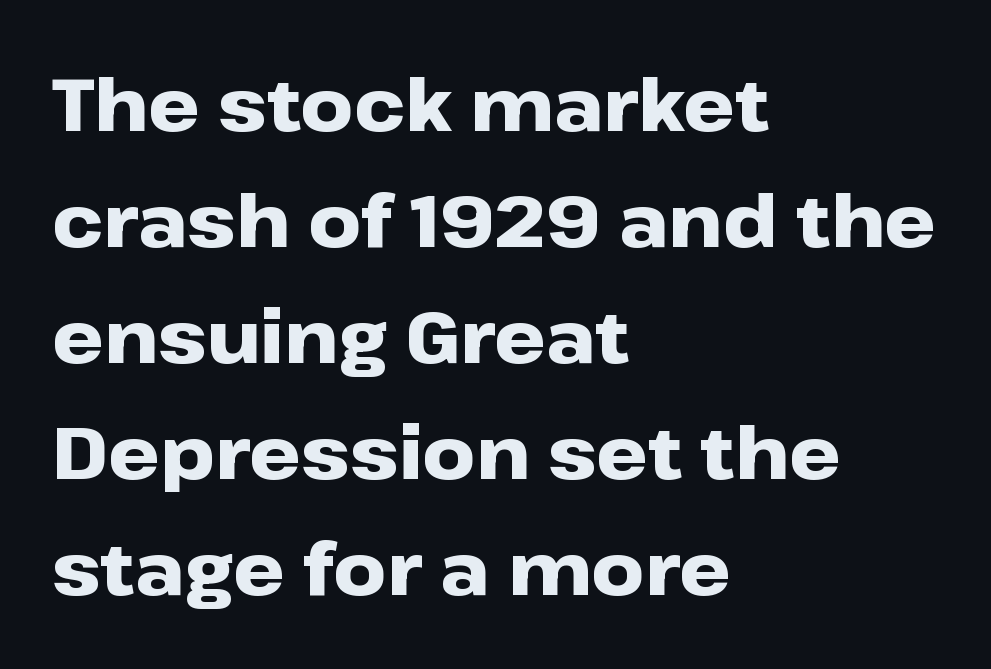
Leading matches the norm, producing a regular column. The letters carry no serifs — their stems end cleanly without finishing strokes. The letters advance in unequal steps, a hallmark of proportional type. Does the lettering tilt? It doesn't — this is upright. You'd pick this weight for a headline — it's a proper bold. The setting favours the left margin, as ordinary paragraphs usually do.
